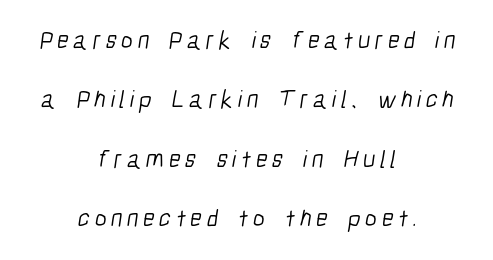
The image shows 25 px text type; set centered, loose line spacing (2.38x), not underlined.
